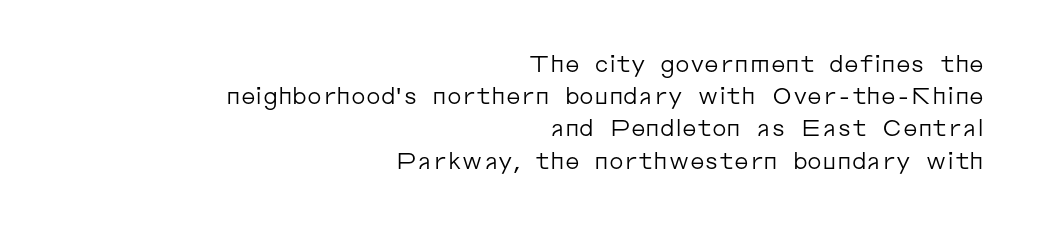
The image shows 23 px text type, upright; set right-aligned, normal line spacing (1.4x), normal letter spacing, not underlined.
